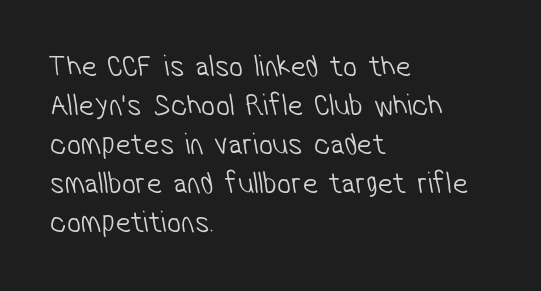
The image shows 31 px light, condensed sans-serif type; set left-aligned, normal line spacing (1.26x), normal letter spacing, not underlined; low stroke contrast and a medium x-height.
